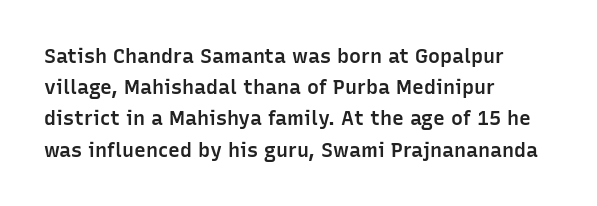
Q: Is the text bold? A: Semi-bold.
Q: Is the text italic (slanted)? A: No, it is upright.
Q: Is the text underlined? A: No.
Q: How is the paragraph aligned? A: Left-aligned.
Q: Is the spacing between letters normal or unusually wide? A: Normal.
Q: Is the spacing between lines tight, normal or loose? A: Normal.
